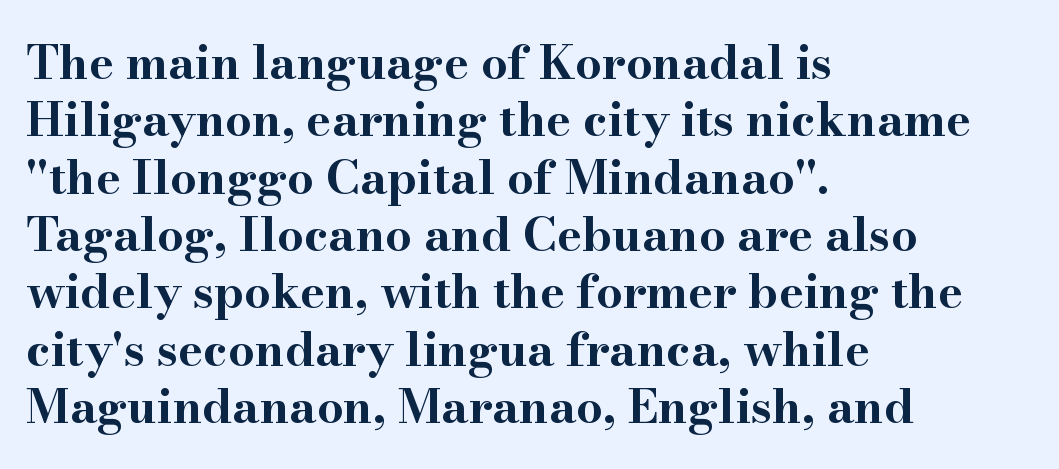
The image shows 47 px bold, wide serif type, upright; set left-aligned, line spacing 1.22x, normal letter spacing, not underlined; high stroke contrast and a small x-height.
